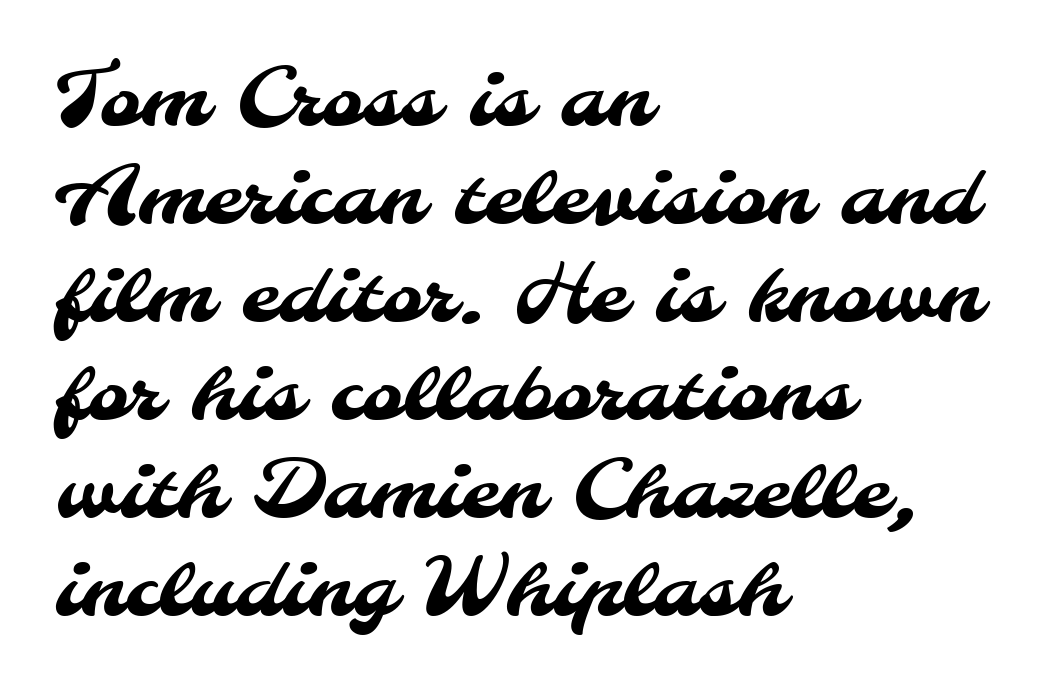
{"serif": "no", "width": "normal", "stroke_contrast": "medium", "x_height": "small", "monospaced": "no", "underline": "no", "align": "left", "line_spacing_ratio": 1.24, "letter_spacing": "normal", "letter_spacing_em": 0.0, "glyph_px": 79}
